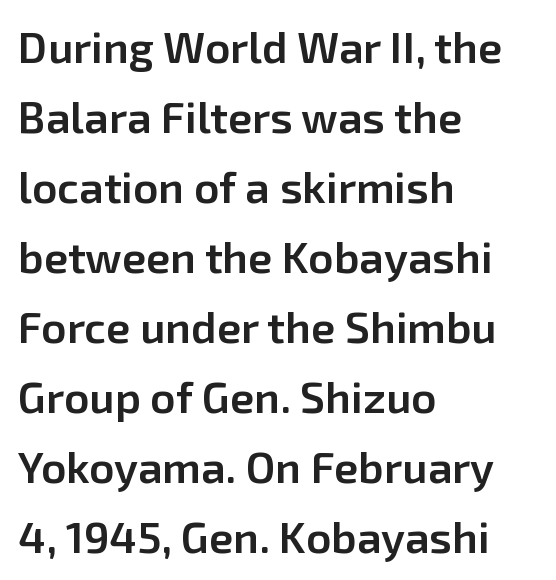
Q: Is the text bold? A: Semi-bold.
Q: Is the text italic (slanted)? A: No, it is upright.
Q: Is the typeface a serif or a sans-serif typeface? A: Sans-serif.
Q: Is the text underlined? A: No.
Q: How is the paragraph aligned? A: Left-aligned.
Q: Is the spacing between letters normal or unusually wide? A: Normal.
Q: Is the spacing between lines tight, normal or loose? A: Normal.
Q: Width (condensed, normal, or wide)? A: Normal.
Q: Stroke contrast? A: Low.
Q: x-height? A: Medium.
Q: Monospaced? A: No.
